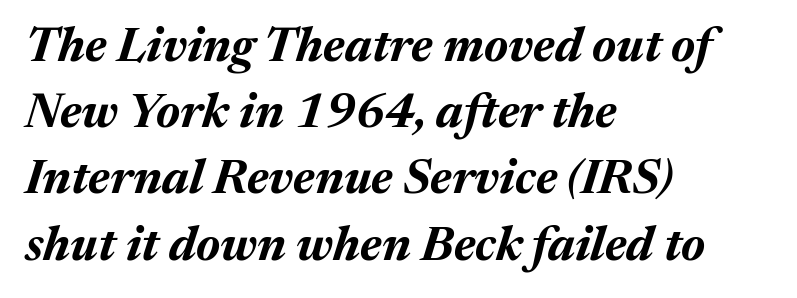
{"italic": "yes", "lean": "right", "slant_degrees": 17, "bold": "yes", "weight": "bold", "width": "normal", "stroke_contrast": "medium", "x_height": "medium", "monospaced": "no", "underline": "no", "align": "left", "line_spacing": "normal", "line_spacing_ratio": 1.38, "letter_spacing": "normal", "letter_spacing_em": 0.0, "glyph_px": 48}
